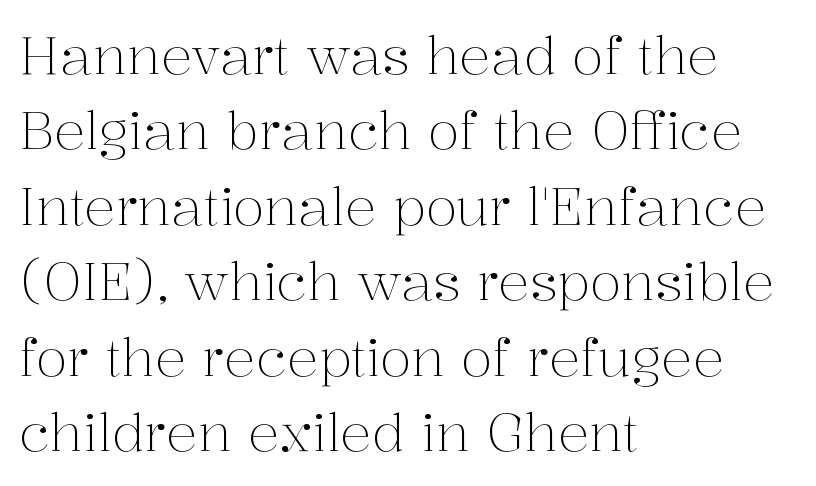
{"serif": "yes", "italic": "no", "bold": "no", "weight": "light", "width": "normal", "stroke_contrast": "medium", "x_height": "medium", "monospaced": "no", "underline": "no", "align": "left", "line_spacing": "normal", "line_spacing_ratio": 1.45, "letter_spacing": "normal", "letter_spacing_em": 0.0, "glyph_px": 52}
